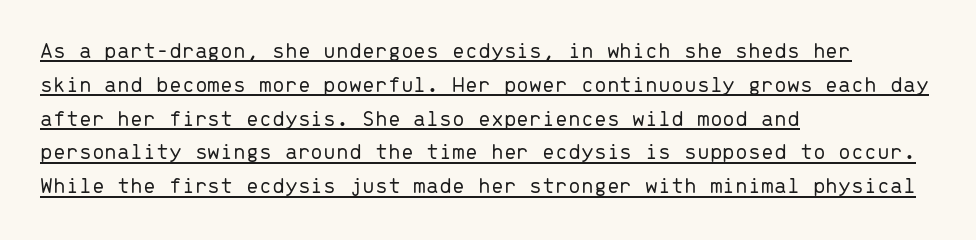
{"italic": "no", "bold": "no", "underline": "yes", "align": "left", "line_spacing": "normal", "line_spacing_ratio": 1.47, "letter_spacing": "normal", "letter_spacing_em": 0.0, "glyph_px": 23}
